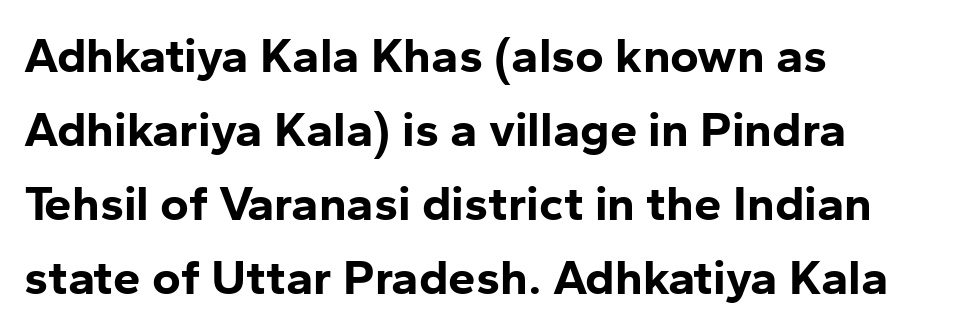
The image shows 49 px bold sans-serif type, upright; set left-aligned, normal line spacing (1.51x), normal letter spacing, not underlined; low stroke contrast and a medium x-height.
